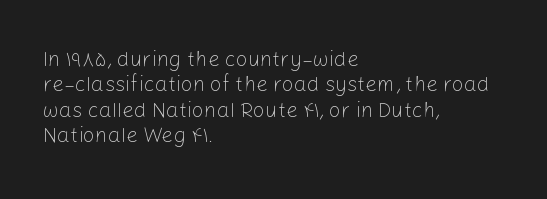
A bare baseline throughout the passage. Line beginnings align vertically; line endings do not. This sample uses plain, unmodified letter spacing. Posture: straight, roman, zero tilt. Is this a heavy cut? Hardly; it is regular or lighter.
